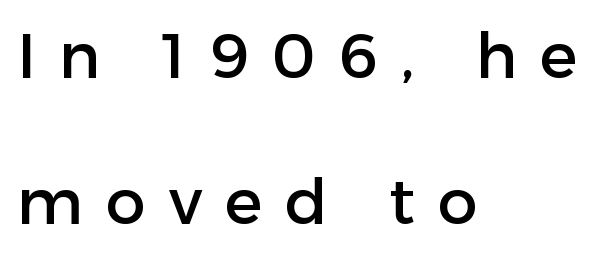
The words here are not underlined. If you measured baseline to baseline, you'd find a long distance. Unlike italic type, these characters show no tilt at all. Is this a fixed-width face? No — the glyphs have proportional, varying widths. The rag falls on the right side of this text block. The characters display no serif detailing; their extremities are plain.
